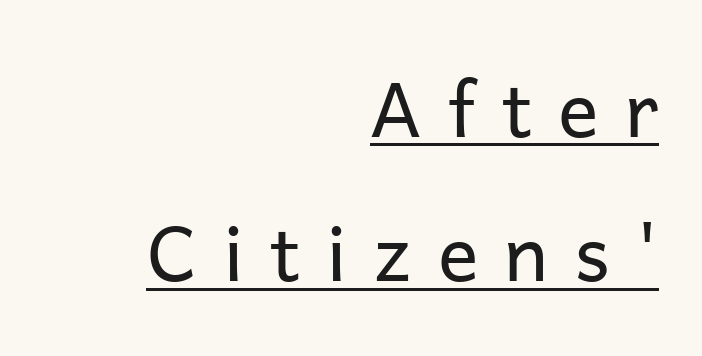
Q: Is the text bold? A: No.
Q: Is the text italic (slanted)? A: No, it is upright.
Q: Is the typeface a serif or a sans-serif typeface? A: Sans-serif.
Q: Is the text underlined? A: Yes.
Q: How is the paragraph aligned? A: Right-aligned.
Q: Is the spacing between letters normal or unusually wide? A: Unusually wide.
Q: Is the spacing between lines tight, normal or loose? A: Loose.
Q: Width (condensed, normal, or wide)? A: Normal.
Q: Stroke contrast? A: Low.
Q: x-height? A: Medium.
Q: Monospaced? A: No.
